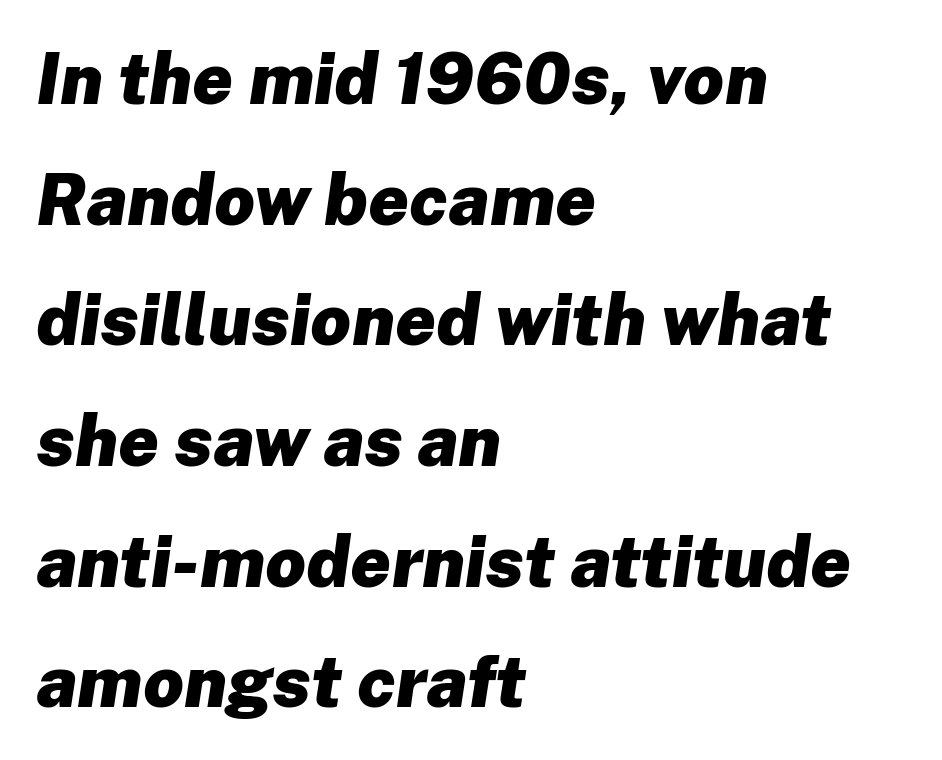
Q: Is the text bold? A: Yes.
Q: Is the text italic (slanted)? A: Yes, it leans right by about 8 degrees.
Q: Is the text underlined? A: No.
Q: How is the paragraph aligned? A: Left-aligned.
Q: Is the spacing between letters normal or unusually wide? A: Normal.
Q: Is the spacing between lines tight, normal or loose? A: Normal.
Q: Width (condensed, normal, or wide)? A: Normal.
Q: Stroke contrast? A: Low.
Q: x-height? A: Medium.
Q: Monospaced? A: No.
